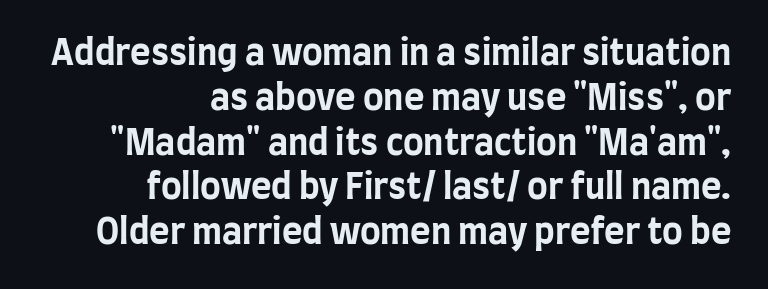
Q: Is the text bold? A: Yes.
Q: Is the text italic (slanted)? A: No, it is upright.
Q: Is the typeface a serif or a sans-serif typeface? A: Sans-serif.
Q: Is the text underlined? A: No.
Q: How is the paragraph aligned? A: Right-aligned.
Q: Is the spacing between letters normal or unusually wide? A: Normal.
Q: Is the spacing between lines tight, normal or loose? A: Normal.
Q: Width (condensed, normal, or wide)? A: Condensed.
Q: Stroke contrast? A: Low.
Q: x-height? A: Large.
Q: Monospaced? A: No.
